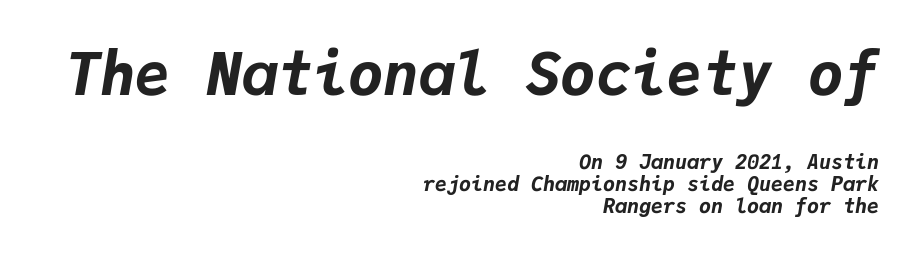
Q: Is the text bold? A: Yes.
Q: Is the text italic (slanted)? A: Yes, it leans right by about 9 degrees.
Q: Is the text underlined? A: No.
Q: How is the paragraph aligned? A: Right-aligned.
Q: Is the spacing between letters normal or unusually wide? A: Normal.
Q: Is the spacing between lines tight, normal or loose? A: Tight.
Q: Which block of text is set in a larger size, the first (top) or the second (bottom)? A: The first (top) one.
Q: Width (condensed, normal, or wide)? A: Normal.
Q: Stroke contrast? A: Low.
Q: x-height? A: Medium.
Q: Monospaced? A: Yes.
